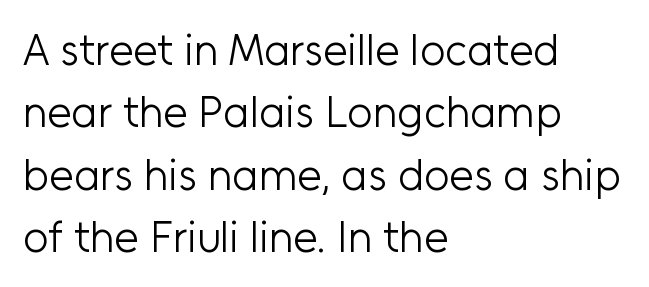
The space beneath each line is pristine and unruled. The axis of the letterforms is exactly vertical. Nope, no serifs anywhere on these letters. No letter is thick-stroked: the sample isn't bold. Spacing verdict: proportional, widths tailored to each character. The lines are quadded left.
